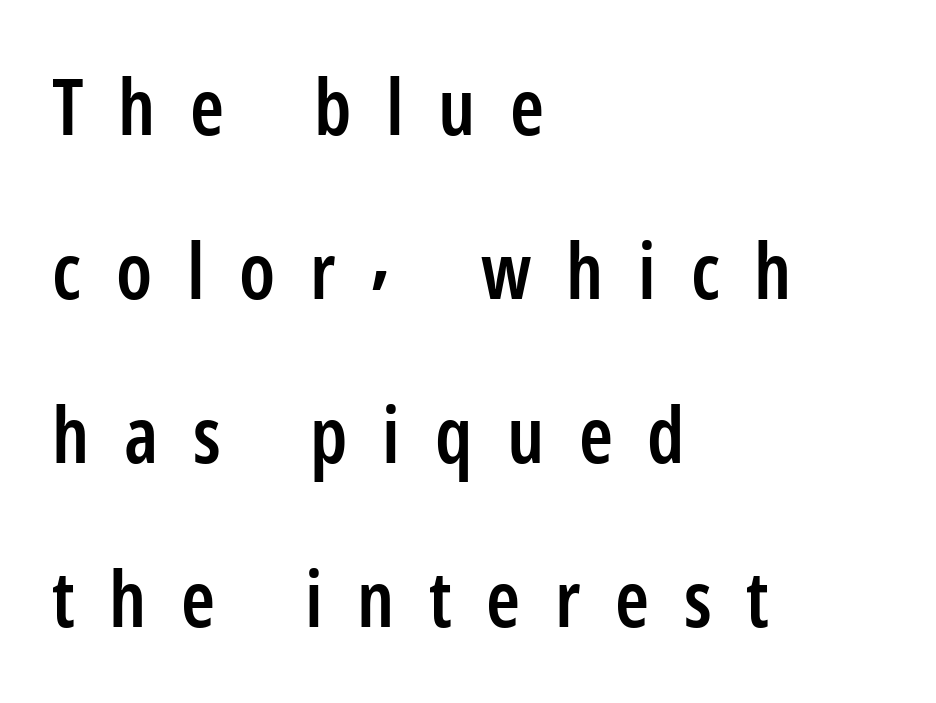
The image shows 77 px semibold, condensed sans-serif type, upright; set left-aligned, loose line spacing (2.13x), unusually wide letter spacing (+0.45 em), not underlined; low stroke contrast and a medium x-height.
